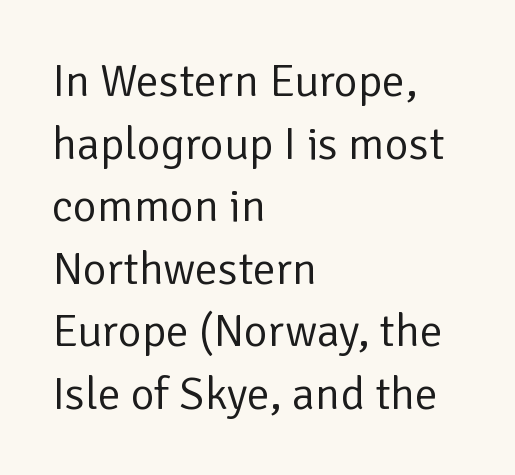
The image shows 46 px regular-weight sans-serif type, upright; set left-aligned, normal line spacing (1.36x), normal letter spacing, not underlined; low stroke contrast and a medium x-height.
